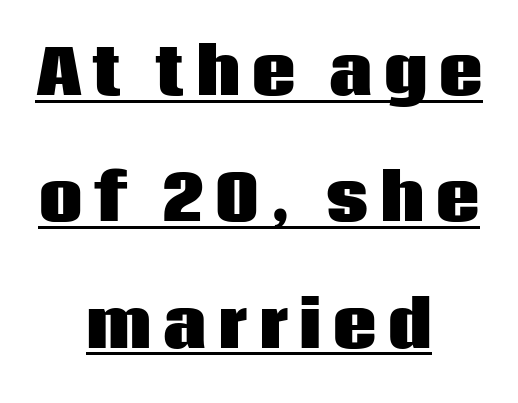
Weight: bold. Typographically, this falls in the sans-serif category. A typesetter would mark this as roman, not italic. The rendering uses natural spacing where letterforms have individual widths. Quick note: underline on.
